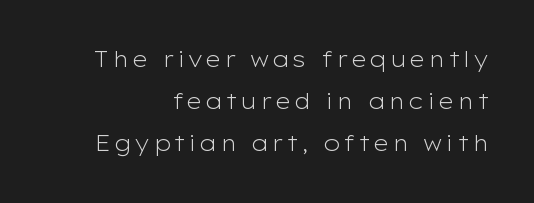
Q: Is the text bold? A: No.
Q: Is the text italic (slanted)? A: No, it is upright.
Q: Is the text underlined? A: No.
Q: How is the paragraph aligned? A: Right-aligned.
Q: Is the spacing between lines tight, normal or loose? A: Loose.
